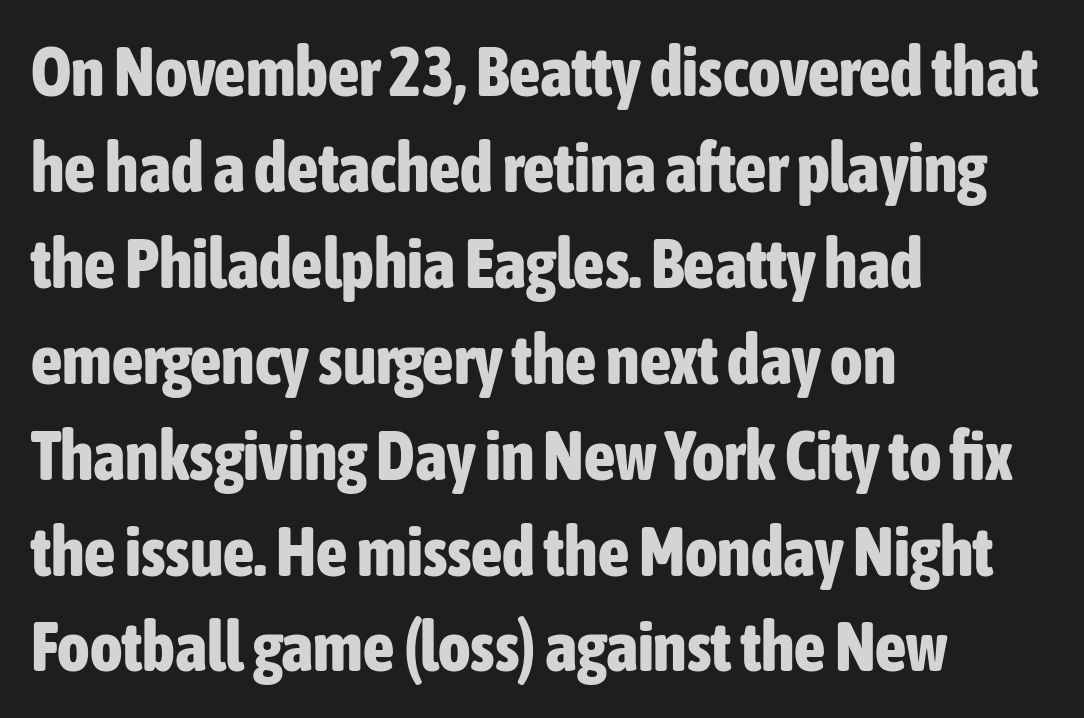
Note the varied advance widths — an 'i' is clearly narrower than an 'm'. Caption: multi-line text, flush left, ragged right. Any mark beneath the type? The region is blank. The typesetting leans heavy: a genuine bold.
